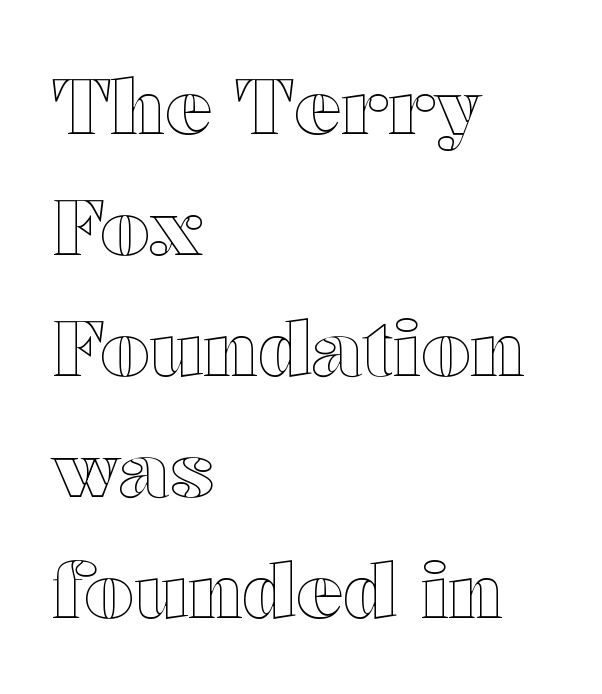
Letters rest on an invisible, unmarked baseline. Here the designer chose a conventional face with non-uniform glyph widths. The rendering uses a moderate line-height, typical for paragraphs. The letterforms sit shoulder to shoulder at normal distance.
